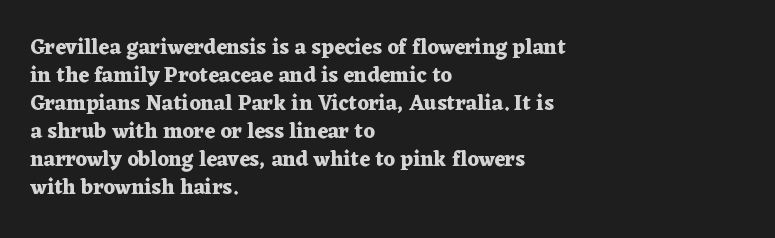
Style check: upright. Reading down the block, your eye returns to a fixed left position each line. This rendering leaves character spacing at its baseline value. Check under the words: just untouched page.
